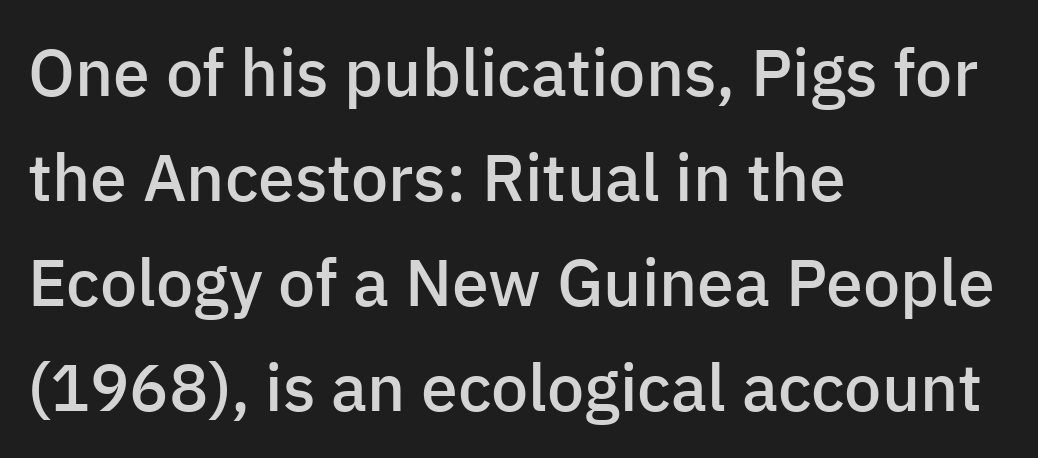
Which margin do the lines hug? The left one — the right edge is uneven. Only glyphs here, with clear space below each row. The lines sit at an ordinary, default distance from one another. This is the regular roman posture of the typeface. Does the type have serifs? No, each stem ends abruptly. These lines are rendered in a variable-pitch font.
